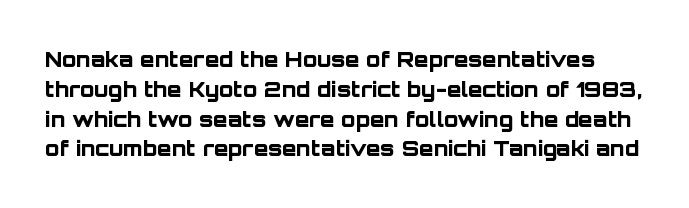
Q: Is the text bold? A: Yes.
Q: Is the text italic (slanted)? A: No, it is upright.
Q: Is the text underlined? A: No.
Q: Is the spacing between letters normal or unusually wide? A: Normal.
Q: Is the spacing between lines tight, normal or loose? A: Normal.
